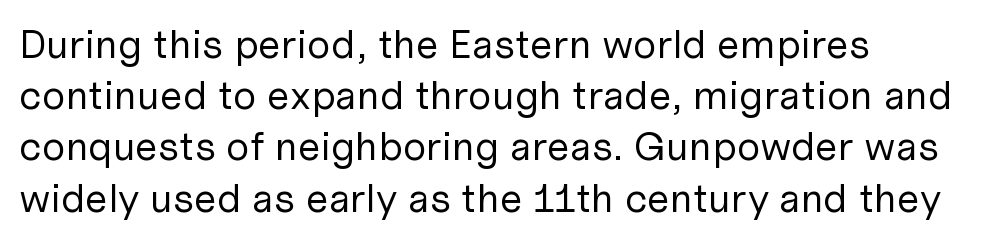
Spacing verdict: proportional, widths tailored to each character. No italicization has been applied; the sample stays upright. The zone under the glyphs is completely vacant. Compared with a typical body face, this is equally light or lighter still. The type family on display is of the sans-serif kind.
